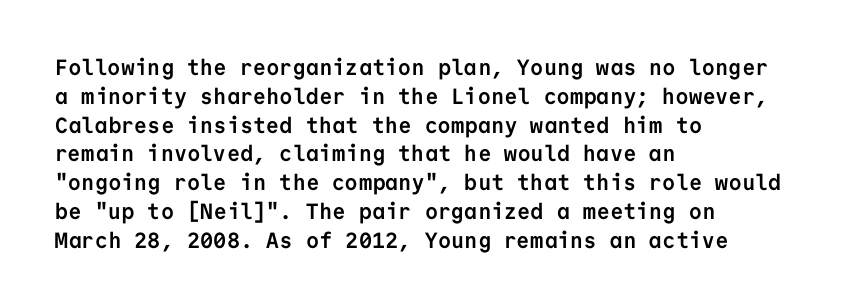
The rows are spaced the way most documents space them. Its strokes are broad and dark, the hallmark of bold type. Posture: upright roman. A bare baseline throughout the passage.
